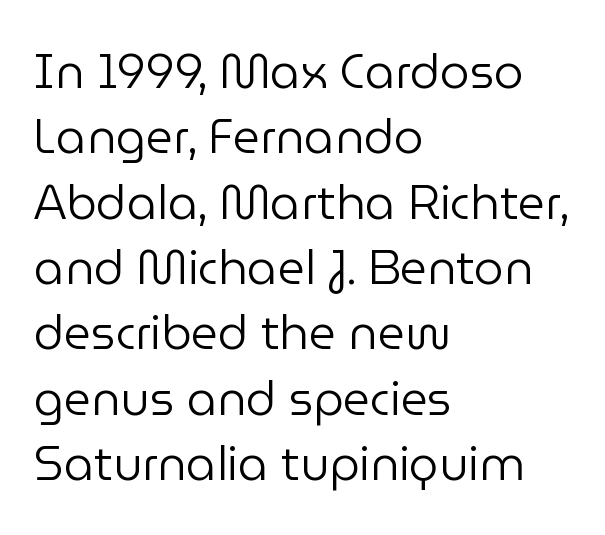
The image shows 47 px regular-weight sans-serif type, upright; set left-aligned, normal line spacing (1.39x), normal letter spacing, not underlined; low stroke contrast and a medium x-height.
